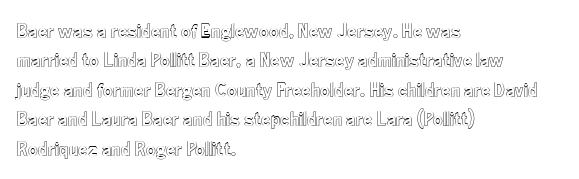
{"italic": "no", "underline": "no", "align": "left", "line_spacing": "normal", "line_spacing_ratio": 1.4, "letter_spacing": "normal", "letter_spacing_em": 0.0, "glyph_px": 21}
